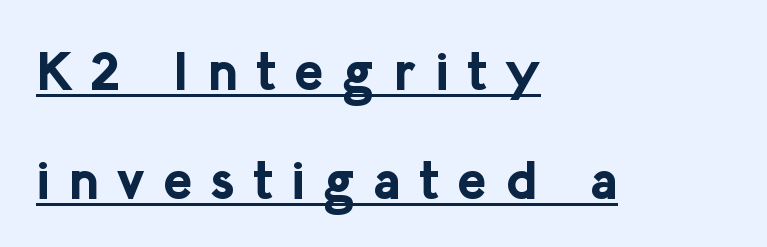
The image shows 54 px bold sans-serif type, upright; set left-aligned, loose line spacing (2.02x), unusually wide letter spacing (+0.35 em), underlined; low stroke contrast and a medium x-height.
